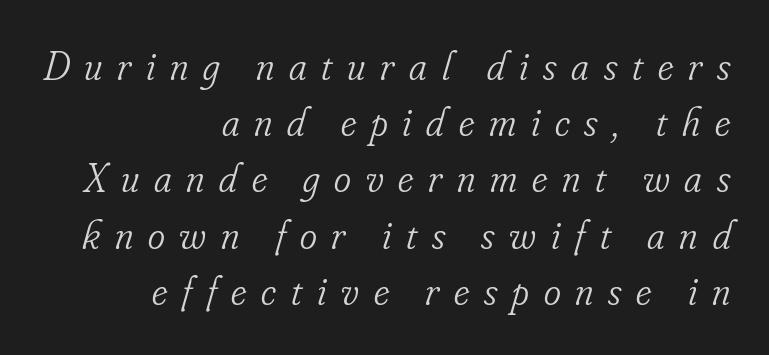
The image shows 41 px light, condensed serif type, italic (leaning right); set right-aligned, normal line spacing (1.37x), unusually wide letter spacing (+0.36 em), not underlined; low stroke contrast and a small x-height.
